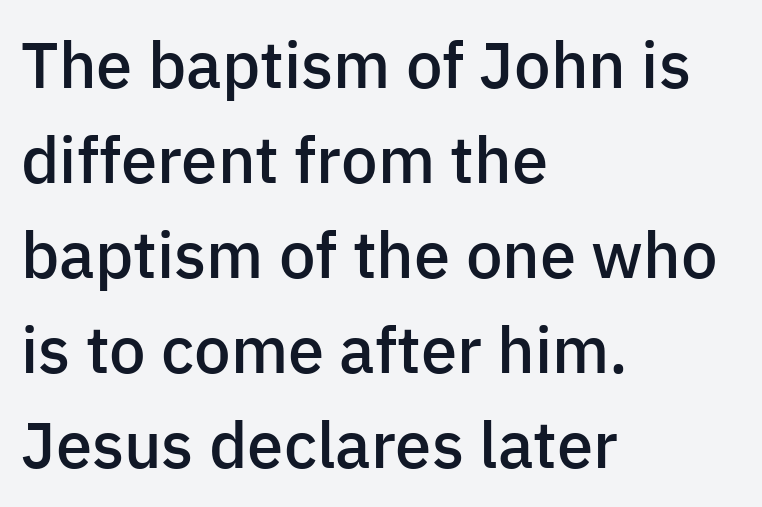
The image shows 65 px semibold sans-serif type, upright; set left-aligned, normal line spacing (1.46x), normal letter spacing, not underlined; low stroke contrast and a medium x-height.
